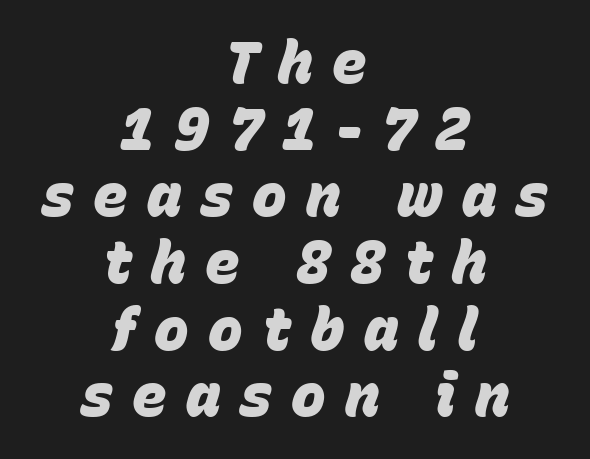
Vertical spacing — tight. Heavy-handed strokes throughout: this text is bold. The face used here is proportionally spaced, like ordinary book or web type. Alignment: centered. Words float on clear page, feet unadorned.
